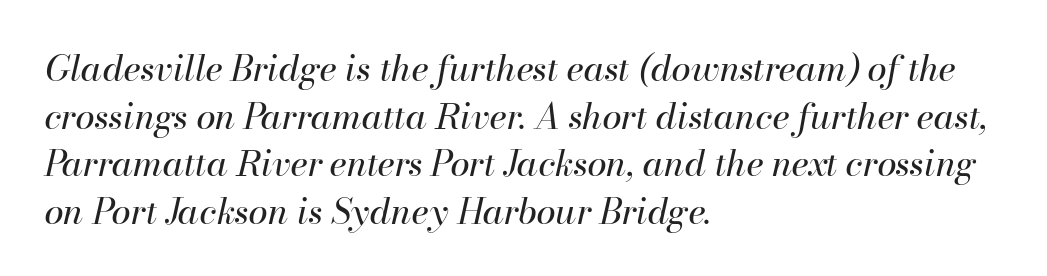
{"italic": "yes", "lean": "right", "slant_degrees": 13, "bold": "no", "weight": "regular", "width": "normal", "stroke_contrast": "high", "x_height": "small", "monospaced": "no", "underline": "no", "align": "left", "line_spacing": "normal", "line_spacing_ratio": 1.36, "letter_spacing": "normal", "letter_spacing_em": 0.0, "glyph_px": 35}
